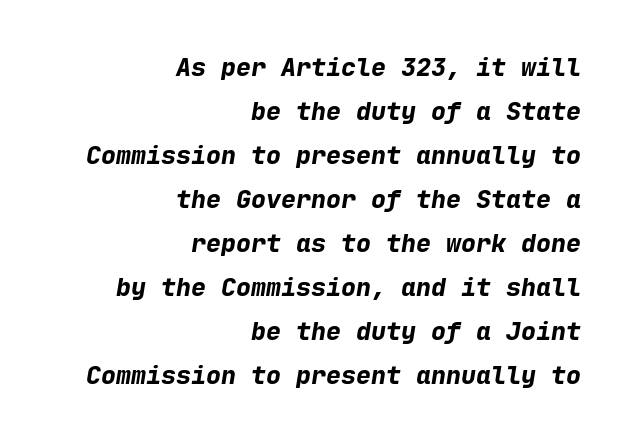
The face used here has the dense, thick strokes of a bold. Spacing between characters is what you'd get straight out of the box. Decoration check: the copy has no underline. Visually the block forms a straight wall on the right and a jagged coastline on the left. Quick note: italic.
